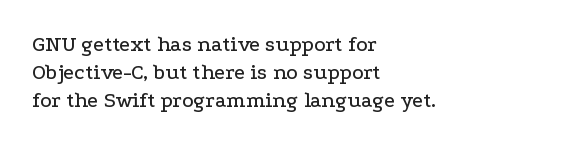
{"italic": "no", "underline": "no", "align": "left", "line_spacing": "normal", "line_spacing_ratio": 1.28, "letter_spacing": "normal", "letter_spacing_em": 0.0, "glyph_px": 22}
